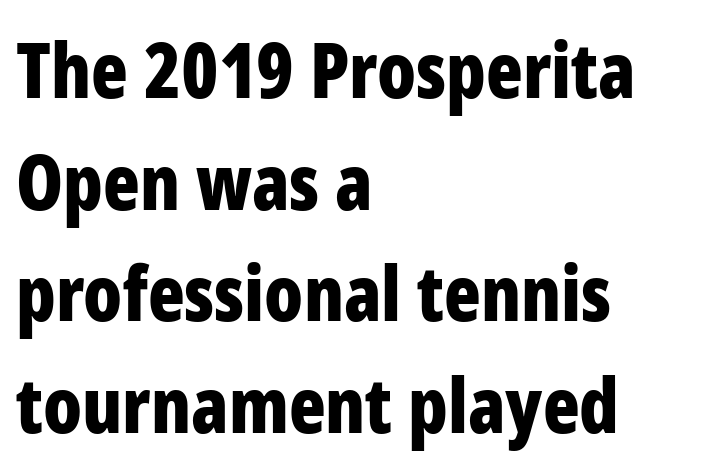
The image shows 76 px bold, condensed sans-serif type, upright; set left-aligned, normal line spacing (1.47x), normal letter spacing, not underlined; low stroke contrast and a medium x-height.
